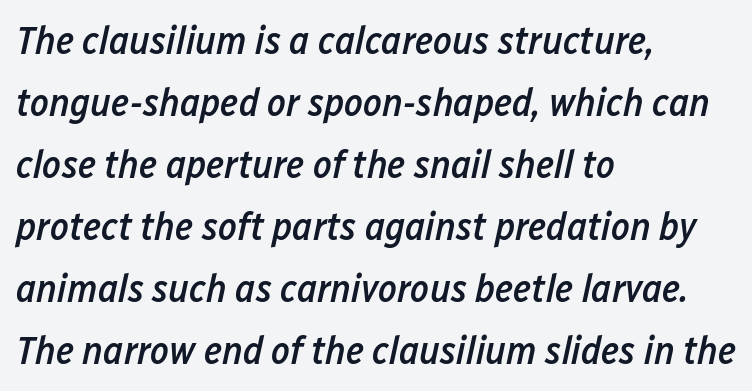
The image shows 40 px semibold, condensed type, italic (leaning right); set left-aligned, normal line spacing (1.55x), normal letter spacing, not underlined; low stroke contrast and a medium x-height.
